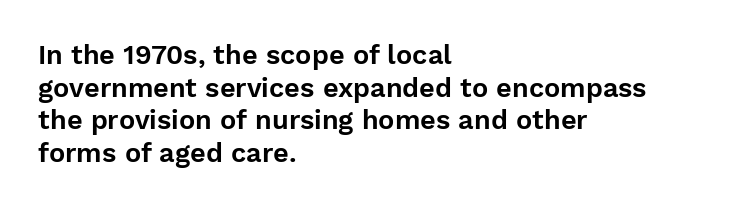
The image shows 27 px text type, upright; set left-aligned, line spacing 1.21x, normal letter spacing, not underlined.
